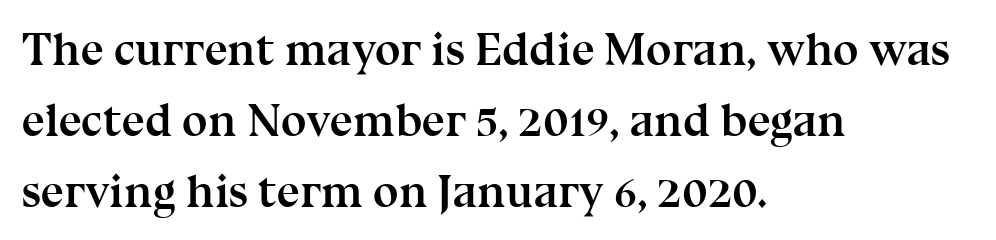
{"serif": "yes", "italic": "no", "bold": "yes", "weight": "semibold", "width": "normal", "stroke_contrast": "medium", "x_height": "medium", "monospaced": "no", "underline": "no", "align": "left", "line_spacing": "normal", "line_spacing_ratio": 1.54, "letter_spacing": "normal", "letter_spacing_em": 0.0, "glyph_px": 46}
